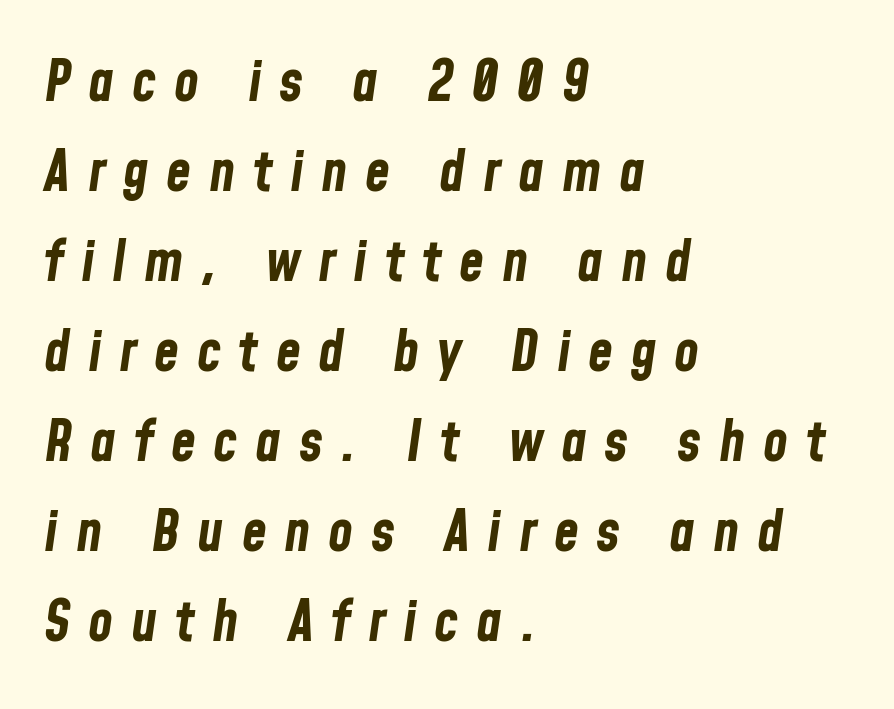
Here the designer chose a conventional face with non-uniform glyph widths. Summary of weight: heavy, a full bold. Here the glyphs are tracked loosely, breaking word shapes into spaced letters. These lines were composed using italics. These lines sit exactly where default settings would place them. These lines are set flush left with a ragged right edge.
